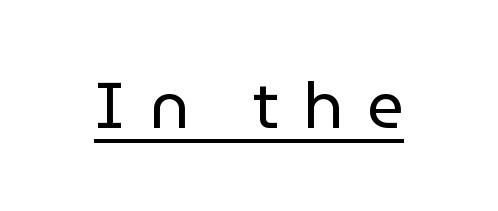
{"serif": "no", "italic": "no", "bold": "no", "weight": "regular", "width": "normal", "stroke_contrast": "low", "x_height": "medium", "monospaced": "no", "underline": "yes", "letter_spacing": "wide", "letter_spacing_em": 0.37, "glyph_px": 64}
